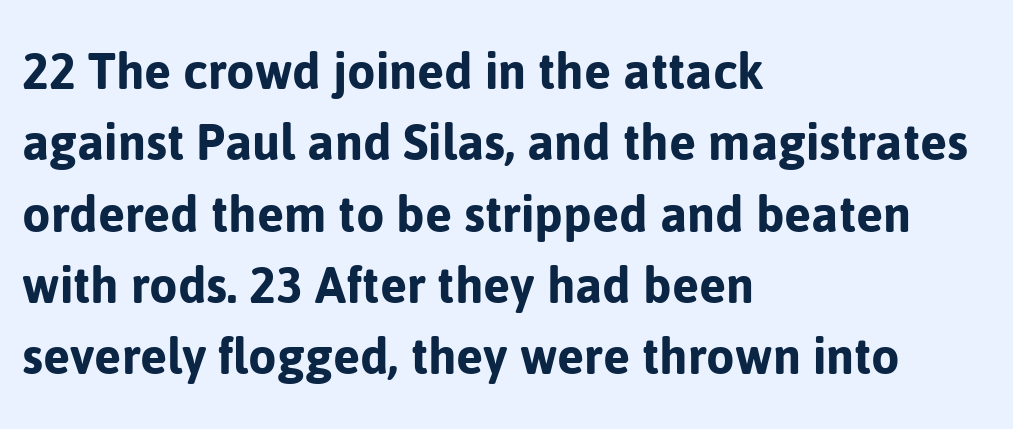
{"serif": "no", "italic": "no", "width": "normal", "stroke_contrast": "low", "x_height": "medium", "monospaced": "no", "underline": "no", "align": "left", "line_spacing_ratio": 1.23, "letter_spacing": "normal", "letter_spacing_em": 0.0, "glyph_px": 58}
